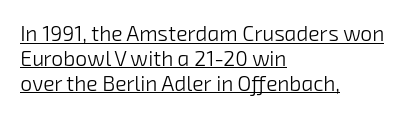
The image shows 21 px text type; set left-aligned, line spacing 1.18x, normal letter spacing, underlined.
